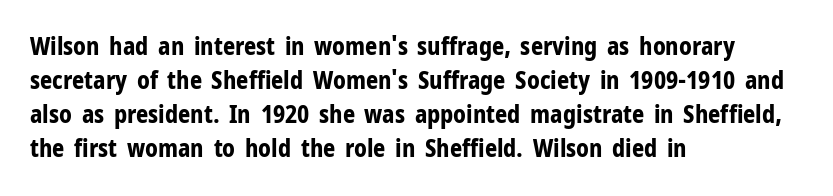
Q: Is the text bold? A: Yes.
Q: Is the text italic (slanted)? A: No, it is upright.
Q: Is the text underlined? A: No.
Q: How is the paragraph aligned? A: Left-aligned.
Q: Is the spacing between letters normal or unusually wide? A: Normal.
Q: Is the spacing between lines tight, normal or loose? A: Normal.
